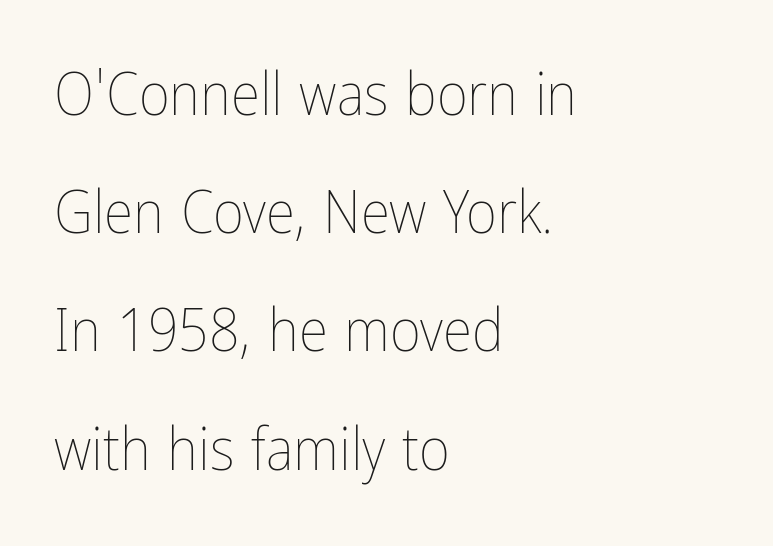
This sample has the flowing, uneven cadence of proportional lettering. Quick note: underline off. Casual observation: everything's shoved over to the left. Vertical strokes here are truly vertical. The cut favours lightness, reaching ordinary text weight at its darkest. Spacing between characters is what you'd get straight out of the box.
